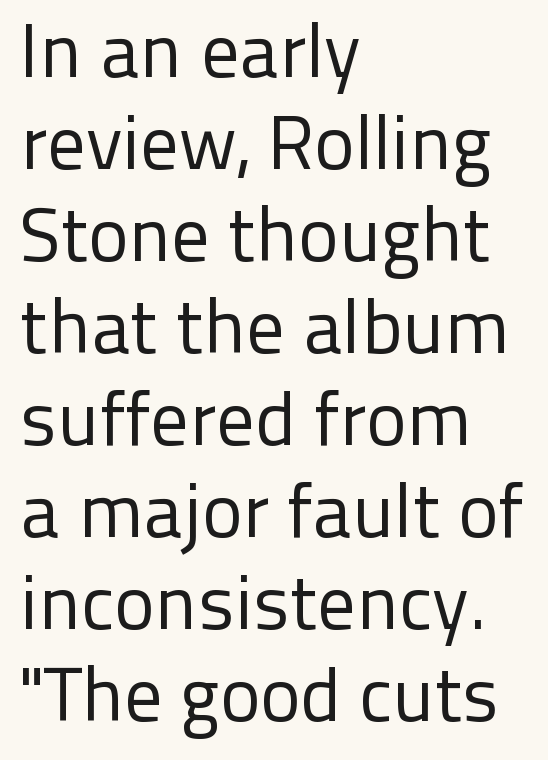
{"serif": "no", "italic": "no", "bold": "no", "weight": "regular", "width": "normal", "stroke_contrast": "low", "x_height": "medium", "monospaced": "no", "underline": "no", "align": "left", "line_spacing_ratio": 1.21, "letter_spacing": "normal", "letter_spacing_em": 0.0, "glyph_px": 76}
